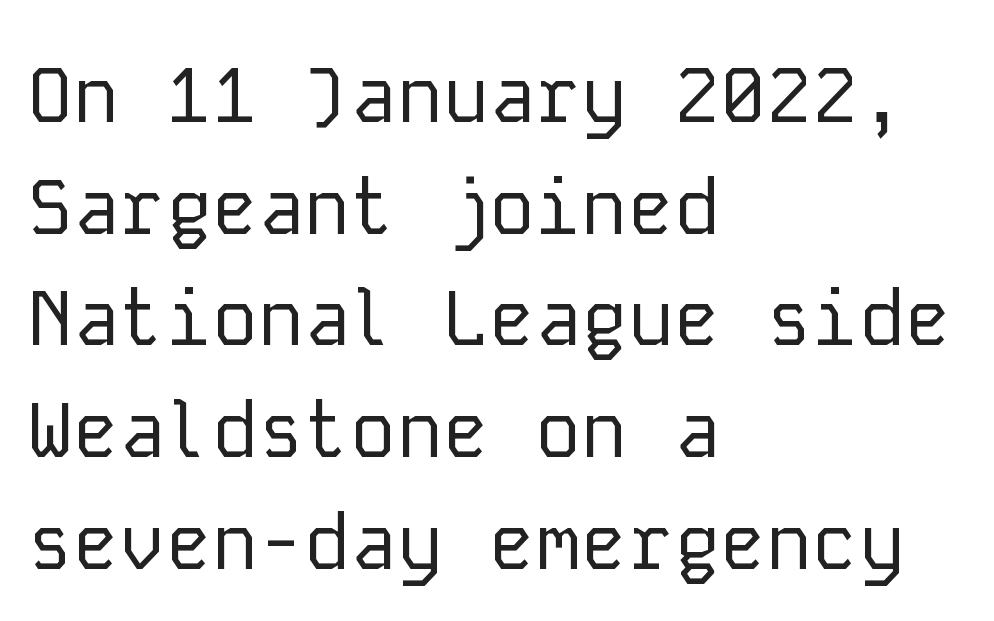
This sample uses plain, unmodified letter spacing. The passage shown is typed in a monospace face where columns stay perfectly aligned. You can tell from the bare stems that sans-serif type was used. Posture: vertical. The block of text has a typical density, with ordinary space between rows.
